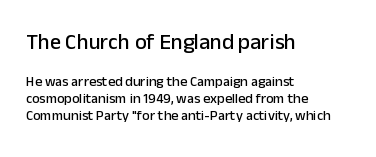
Q: Is the text italic (slanted)? A: No, it is upright.
Q: Is the text underlined? A: No.
Q: How is the paragraph aligned? A: Left-aligned.
Q: Is the spacing between letters normal or unusually wide? A: Normal.
Q: Which block of text is set in a larger size, the first (top) or the second (bottom)? A: The first (top) one.
